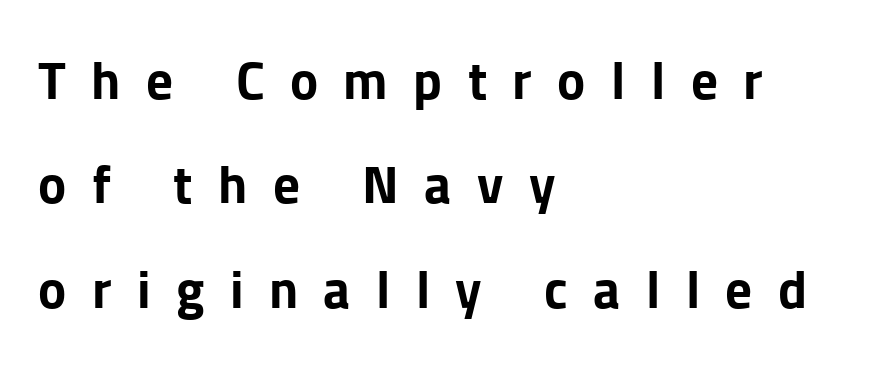
The image shows 53 px bold sans-serif type, upright; set left-aligned, loose line spacing (1.97x), unusually wide letter spacing (+0.48 em), not underlined; low stroke contrast and a medium x-height.
